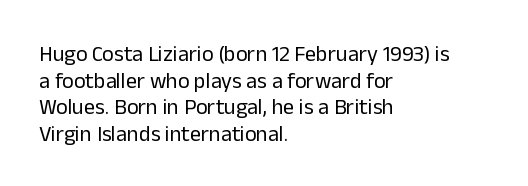
Q: Is the text bold? A: No.
Q: Is the text italic (slanted)? A: No, it is upright.
Q: Is the text underlined? A: No.
Q: How is the paragraph aligned? A: Left-aligned.
Q: Is the spacing between letters normal or unusually wide? A: Normal.
